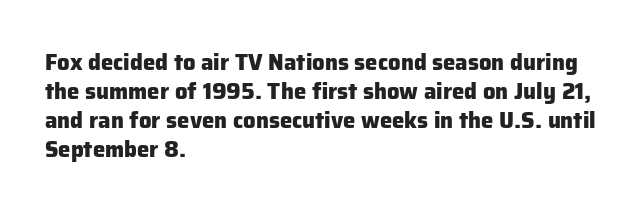
The image shows 22 px bold type, upright; set left-aligned, normal line spacing (1.32x), normal letter spacing, not underlined.
